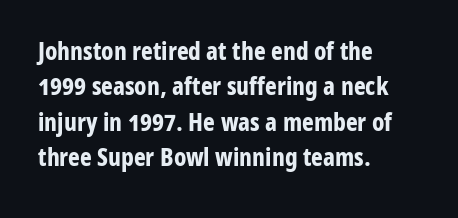
The strokes are fattened all the way to bold. Does the copy run flush right? No — it runs flush left. The face used here is rendered with its standard letterfit. Does the leading feel generous? No, just average. The typography opts for an upright posture over an oblique one.
